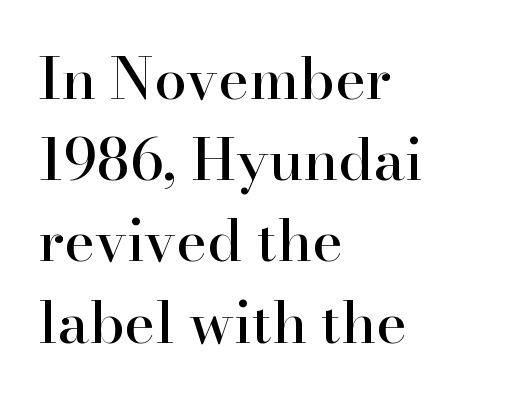
{"serif": "yes", "italic": "no", "width": "normal", "stroke_contrast": "high", "x_height": "small", "monospaced": "no", "underline": "no", "align": "left", "line_spacing": "normal", "line_spacing_ratio": 1.4, "letter_spacing": "normal", "letter_spacing_em": 0.0, "glyph_px": 58}
